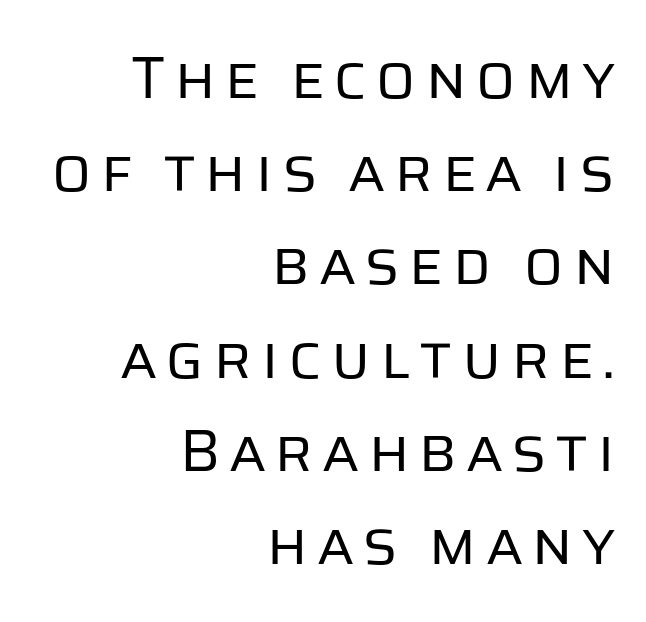
A student would call this right alignment; a typographer would say flush right, rag left. The rendering uses natural spacing where letterforms have individual widths. You can tell it's not italic because the verticals are truly vertical. The letterforms sit at book weight or below. This block has exactly the height ordinary leading produces.
